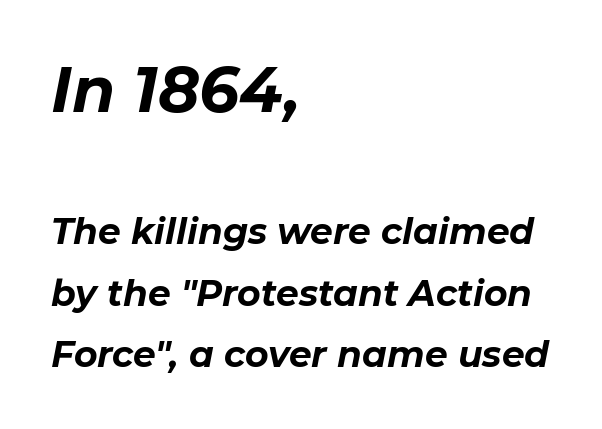
Q: Is the text bold? A: Yes.
Q: Is the text italic (slanted)? A: Yes, it leans right by about 11 degrees.
Q: Is the text underlined? A: No.
Q: How is the paragraph aligned? A: Left-aligned.
Q: Is the spacing between letters normal or unusually wide? A: Normal.
Q: Which block of text is set in a larger size, the first (top) or the second (bottom)? A: The first (top) one.
Q: Width (condensed, normal, or wide)? A: Normal.
Q: Stroke contrast? A: Low.
Q: x-height? A: Medium.
Q: Monospaced? A: No.
